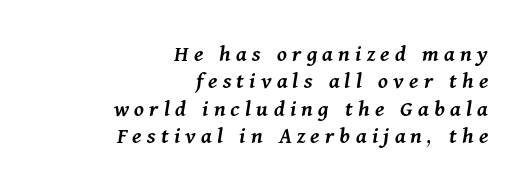
These lines are set flush right with a ragged left edge. Compared with an ordinary text face, these strokes are moderately heavier — a semibold. Lines of text with bare space underneath. The lines are packed closely together with very little leading. The line texture is sparse and dotted thanks to wide tracking.
